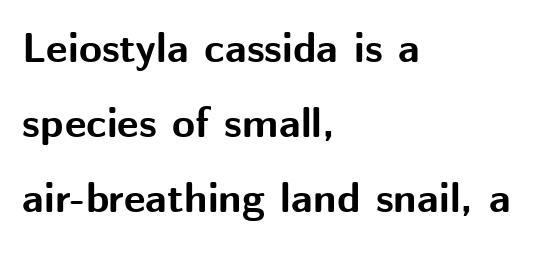
Q: Is the text bold? A: Yes.
Q: Is the text italic (slanted)? A: No, it is upright.
Q: Is the typeface a serif or a sans-serif typeface? A: Sans-serif.
Q: Is the text underlined? A: No.
Q: How is the paragraph aligned? A: Left-aligned.
Q: Is the spacing between letters normal or unusually wide? A: Normal.
Q: Width (condensed, normal, or wide)? A: Normal.
Q: Stroke contrast? A: Medium.
Q: x-height? A: Medium.
Q: Monospaced? A: No.
